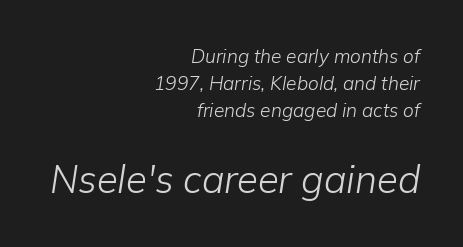
The image shows 38 px light type, italic (leaning right); set right-aligned, normal line spacing (1.42x), normal letter spacing, not underlined; the second (bottom) block is 2.0x larger; low stroke contrast and a medium x-height.
